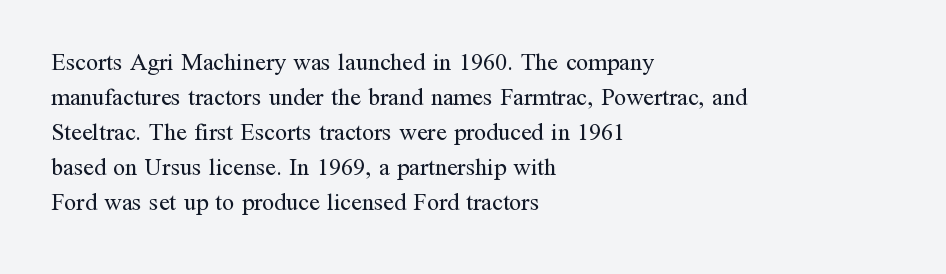
No word sits above an underline. This is the regular roman posture of the typeface. The lines in this sample share a left origin and differ only in where they stop. Successive baselines arrive at the customary interval.
